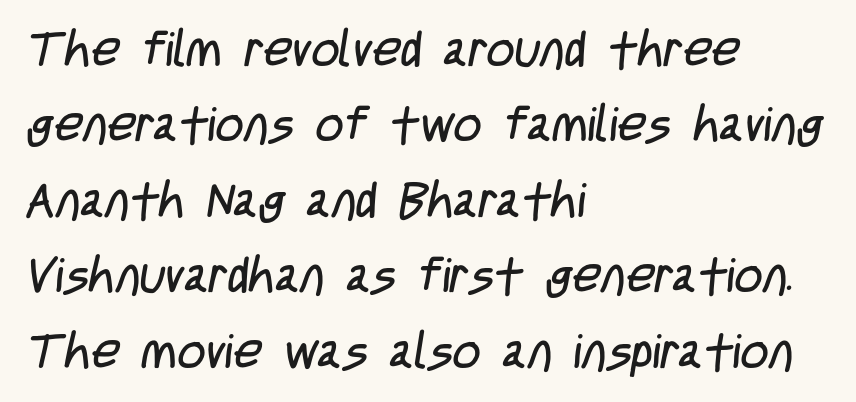
Weight: regular or lighter. Visually the block forms a straight wall on the left and a jagged coastline on the right. The face used here is proportionally spaced, like ordinary book or web type. Words appear dense and cohesive because spacing is normal.
